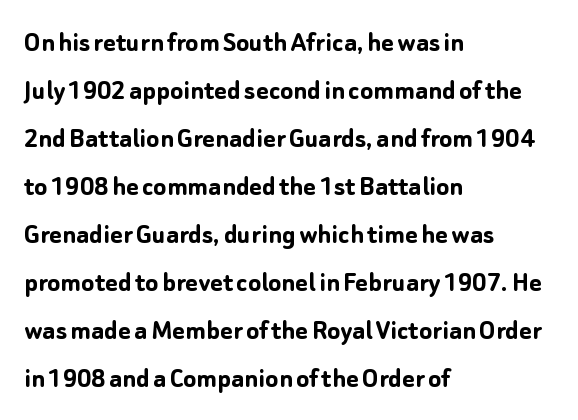
The image shows 30 px semibold sans-serif type, upright; set left-aligned, normal line spacing (1.6x), normal letter spacing, not underlined; low stroke contrast and a medium x-height.
